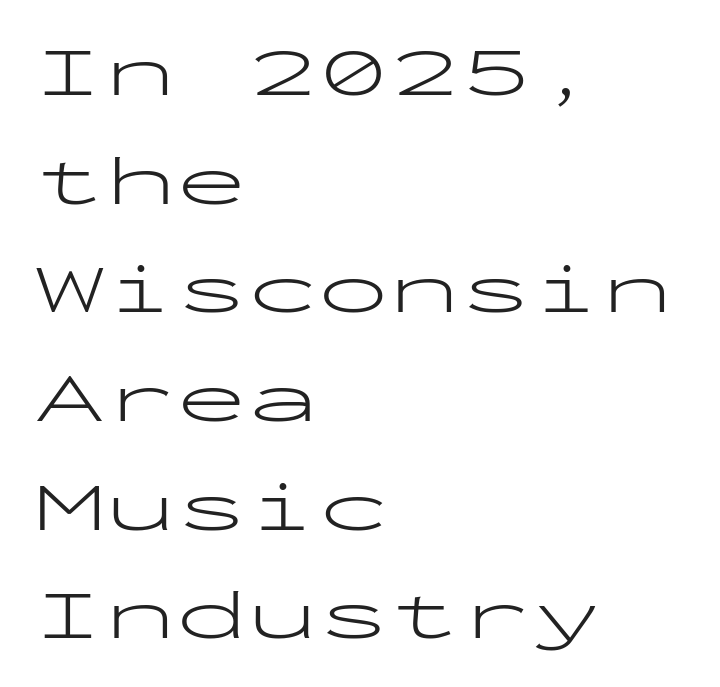
{"serif": "no", "italic": "no", "bold": "no", "weight": "light", "width": "wide", "stroke_contrast": "low", "x_height": "medium", "monospaced": "yes", "underline": "no", "align": "left", "line_spacing": "normal", "line_spacing_ratio": 1.53, "letter_spacing": "normal", "letter_spacing_em": 0.0, "glyph_px": 71}
